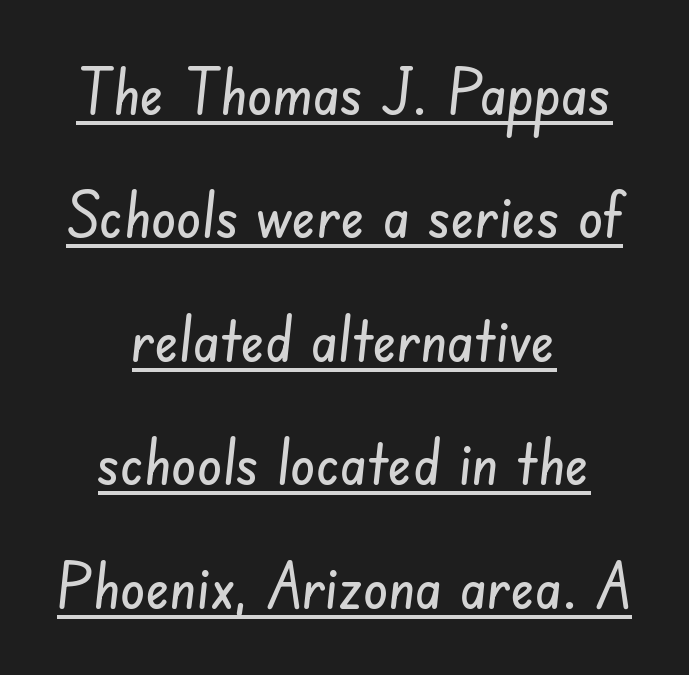
{"serif": "no", "width": "condensed", "stroke_contrast": "low", "x_height": "small", "monospaced": "no", "underline": "yes", "align": "center", "line_spacing": "loose", "line_spacing_ratio": 1.96, "letter_spacing": "normal", "letter_spacing_em": 0.0, "glyph_px": 63}
